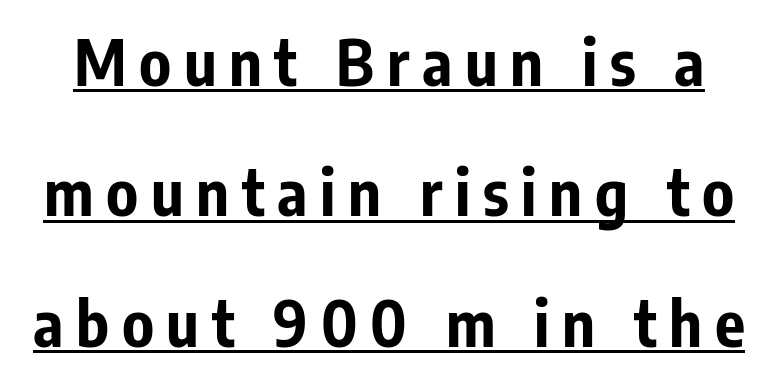
{"serif": "no", "italic": "no", "bold": "yes", "weight": "bold", "width": "condensed", "stroke_contrast": "low", "x_height": "medium", "monospaced": "no", "underline": "yes", "line_spacing": "loose", "line_spacing_ratio": 2.07, "letter_spacing": "wide", "letter_spacing_em": 0.2, "glyph_px": 63}
